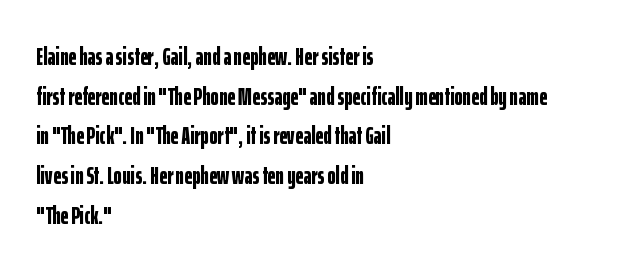
{"italic": "no", "bold": "yes", "underline": "no", "align": "left", "line_spacing": "normal", "line_spacing_ratio": 1.59, "letter_spacing": "normal", "letter_spacing_em": 0.0, "glyph_px": 25}
